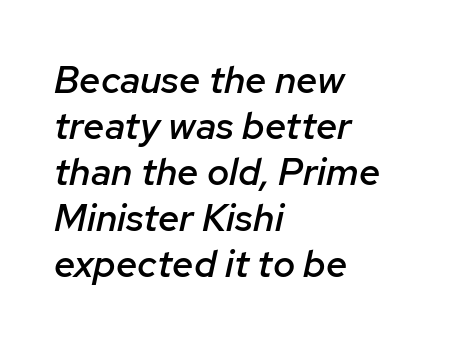
{"italic": "yes", "lean": "right", "slant_degrees": 12, "bold": "semi", "weight": "semibold", "width": "normal", "stroke_contrast": "low", "x_height": "medium", "monospaced": "no", "underline": "no", "align": "left", "line_spacing_ratio": 1.21, "letter_spacing": "normal", "letter_spacing_em": 0.0, "glyph_px": 38}
